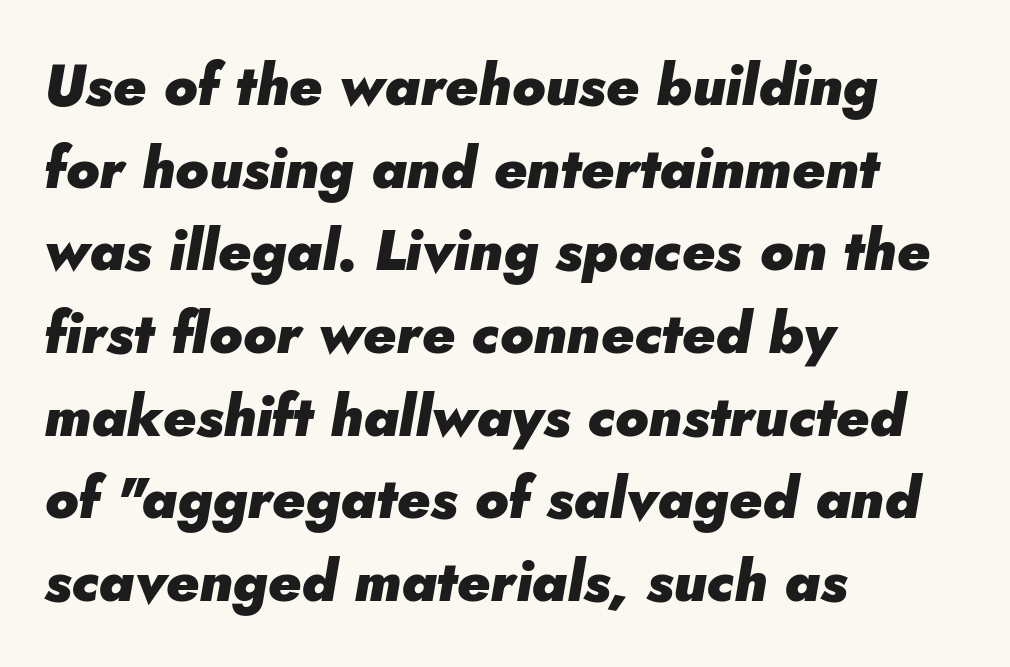
The zone under the glyphs is completely vacant. This block has exactly the height ordinary leading produces. Caption: bold face, heavy strokes. Caption: multi-line text, flush left, ragged right.
